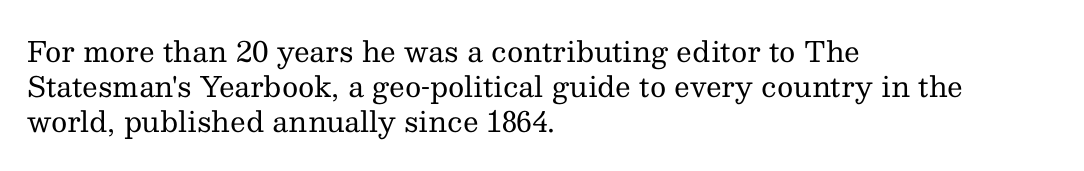
Q: Is the text bold? A: No.
Q: Is the text italic (slanted)? A: No, it is upright.
Q: Is the typeface a serif or a sans-serif typeface? A: Serif.
Q: Is the text underlined? A: No.
Q: How is the paragraph aligned? A: Left-aligned.
Q: Is the spacing between letters normal or unusually wide? A: Normal.
Q: Is the spacing between lines tight, normal or loose? A: Normal.
Q: Width (condensed, normal, or wide)? A: Normal.
Q: Stroke contrast? A: Medium.
Q: x-height? A: Medium.
Q: Monospaced? A: No.
